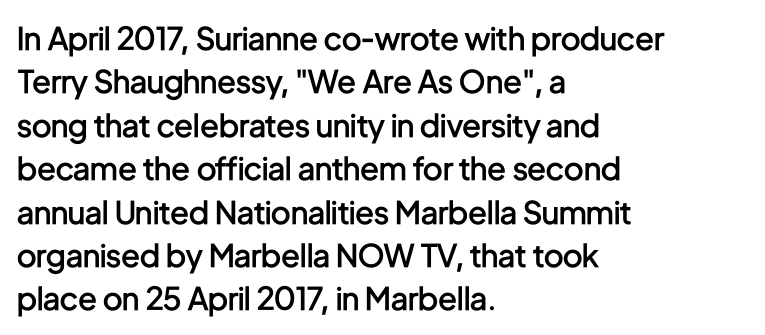
{"serif": "no", "italic": "no", "bold": "semi", "weight": "semibold", "width": "condensed", "stroke_contrast": "low", "x_height": "medium", "monospaced": "no", "underline": "no", "align": "left", "line_spacing": "normal", "line_spacing_ratio": 1.4, "letter_spacing": "normal", "letter_spacing_em": 0.0, "glyph_px": 31}
